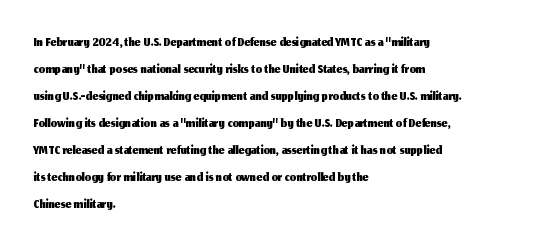
{"italic": "no", "underline": "no", "align": "left", "line_spacing": "normal", "line_spacing_ratio": 1.35, "letter_spacing": "normal", "letter_spacing_em": 0.0, "glyph_px": 20}
